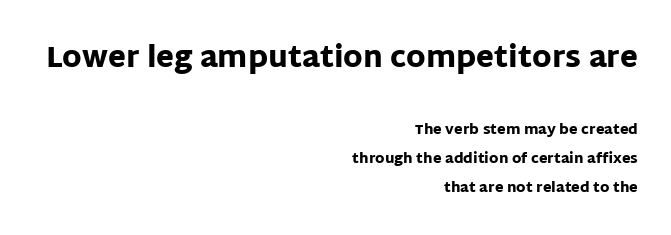
The image shows 29 px heavy sans-serif type, upright; set right-aligned, loose line spacing (2.08x), normal letter spacing, not underlined; the first (top) block is 2.07x larger; low stroke contrast and a large x-height.
